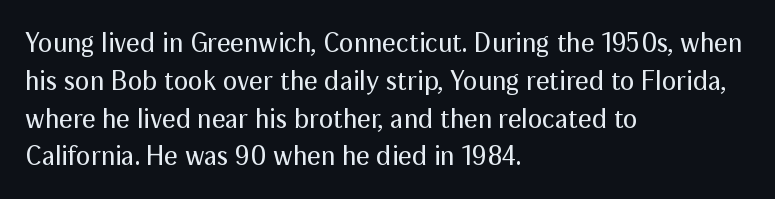
{"italic": "no", "bold": "no", "underline": "no", "align": "left", "line_spacing": "normal", "line_spacing_ratio": 1.4, "letter_spacing": "normal", "letter_spacing_em": 0.0, "glyph_px": 27}
